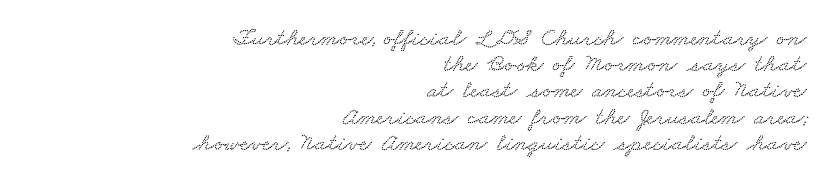
Q: Is the text underlined? A: No.
Q: How is the paragraph aligned? A: Right-aligned.
Q: Is the spacing between letters normal or unusually wide? A: Normal.
Q: Is the spacing between lines tight, normal or loose? A: Tight.
